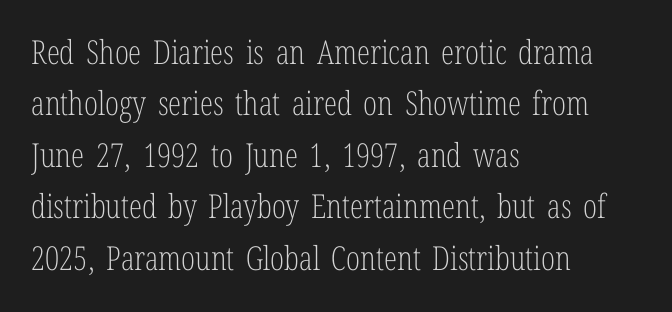
{"serif": "yes", "italic": "no", "bold": "no", "weight": "light", "width": "condensed", "stroke_contrast": "low", "x_height": "medium", "monospaced": "no", "underline": "no", "align": "left", "line_spacing": "normal", "line_spacing_ratio": 1.56, "letter_spacing": "normal", "letter_spacing_em": 0.0, "glyph_px": 33}
